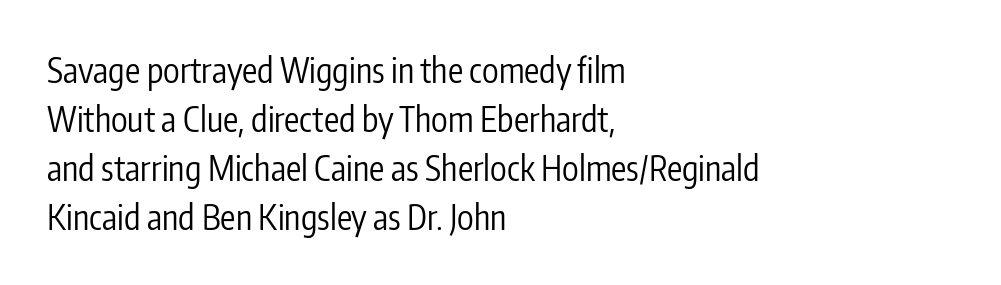
The image shows 34 px regular-weight, condensed sans-serif type, upright; set left-aligned, normal line spacing (1.44x), normal letter spacing, not underlined; low stroke contrast and a medium x-height.
